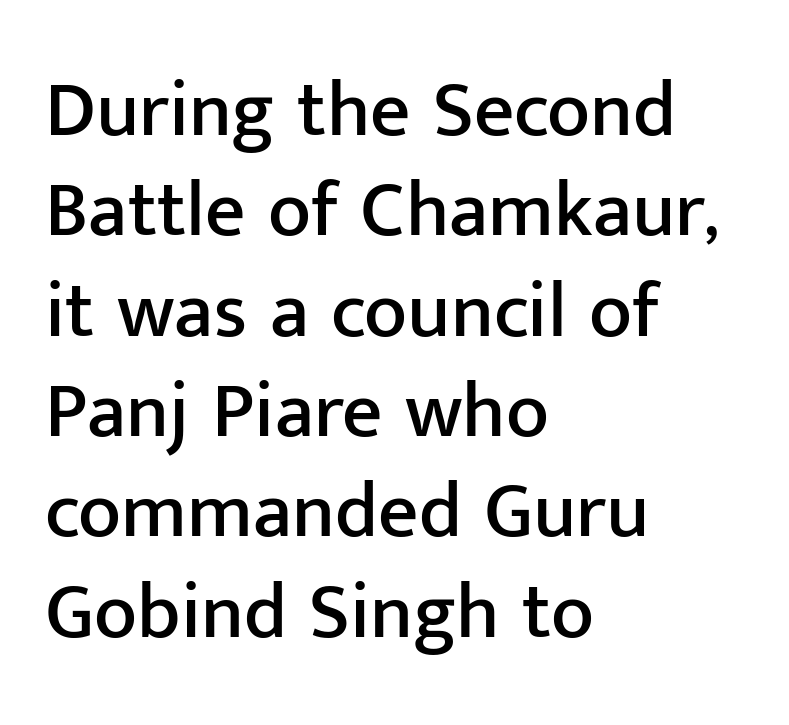
{"serif": "no", "italic": "no", "width": "normal", "stroke_contrast": "low", "x_height": "medium", "monospaced": "no", "underline": "no", "align": "left", "line_spacing": "normal", "line_spacing_ratio": 1.27, "letter_spacing": "normal", "letter_spacing_em": 0.0, "glyph_px": 79}
